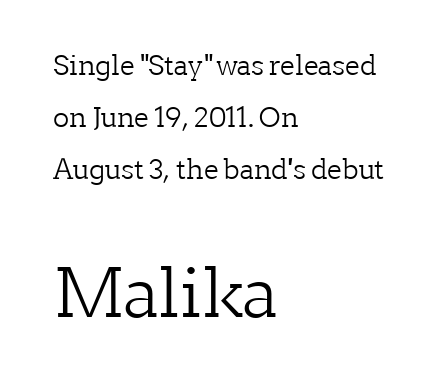
Q: Is the text bold? A: No.
Q: Is the text italic (slanted)? A: No, it is upright.
Q: Is the typeface a serif or a sans-serif typeface? A: Serif.
Q: Is the text underlined? A: No.
Q: How is the paragraph aligned? A: Left-aligned.
Q: Is the spacing between letters normal or unusually wide? A: Normal.
Q: Is the spacing between lines tight, normal or loose? A: Loose.
Q: Which block of text is set in a larger size, the first (top) or the second (bottom)? A: The second (bottom) one.
Q: Width (condensed, normal, or wide)? A: Normal.
Q: Stroke contrast? A: Low.
Q: x-height? A: Medium.
Q: Monospaced? A: No.
